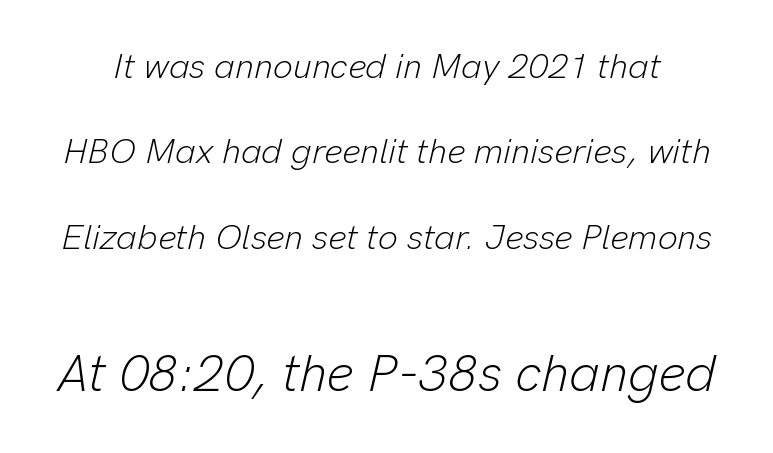
Q: Is the text bold? A: No.
Q: Is the text italic (slanted)? A: Yes, it leans right by about 13 degrees.
Q: Is the text underlined? A: No.
Q: Is the spacing between letters normal or unusually wide? A: Normal.
Q: Is the spacing between lines tight, normal or loose? A: Loose.
Q: Which block of text is set in a larger size, the first (top) or the second (bottom)? A: The second (bottom) one.
Q: Width (condensed, normal, or wide)? A: Normal.
Q: Stroke contrast? A: Low.
Q: x-height? A: Medium.
Q: Monospaced? A: No.
